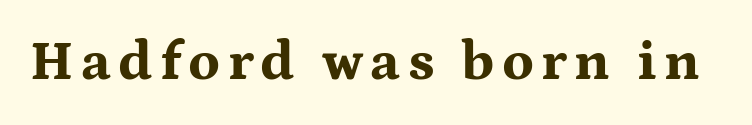
{"serif": "yes", "italic": "no", "bold": "yes", "weight": "bold", "width": "wide", "stroke_contrast": "medium", "x_height": "medium", "monospaced": "no", "underline": "no", "glyph_px": 56}
